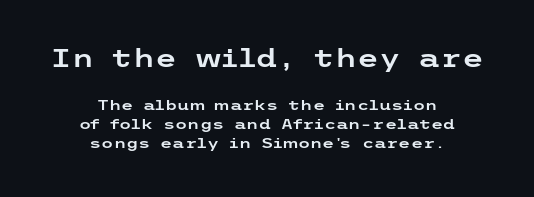
The image shows 25 px text type, upright; set centered, normal line spacing (1.34x), normal letter spacing, not underlined; the first (top) block is 1.79x larger.
